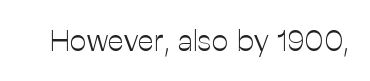
{"serif": "no", "italic": "no", "bold": "no", "weight": "light", "width": "normal", "stroke_contrast": "low", "x_height": "medium", "monospaced": "no", "underline": "no", "letter_spacing": "normal", "letter_spacing_em": 0.0, "glyph_px": 30}
